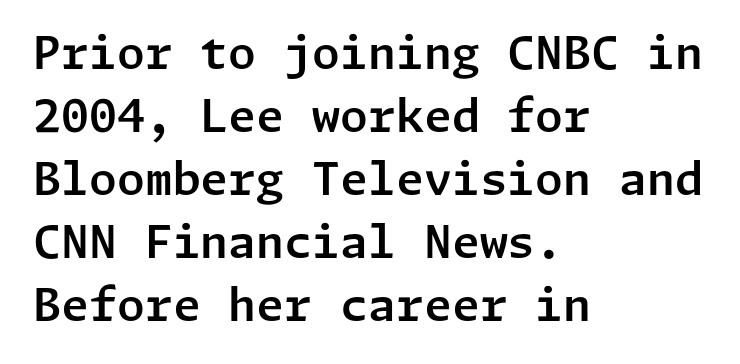
Grotesque or geometric, the face here clearly has no serifs. Just letters on the line, the space beneath them empty. The paragraph shown leans on its left margin. Tracking value appears to be zero — textbook default spacing.
